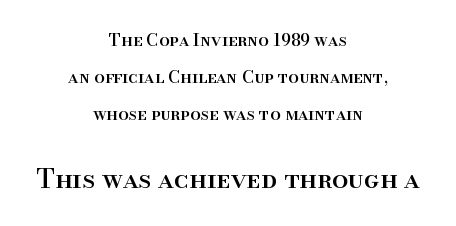
Q: Is the text italic (slanted)? A: No, it is upright.
Q: Is the text underlined? A: No.
Q: How is the paragraph aligned? A: Centered.
Q: Is the spacing between letters normal or unusually wide? A: Normal.
Q: Is the spacing between lines tight, normal or loose? A: Loose.
Q: Which block of text is set in a larger size, the first (top) or the second (bottom)? A: The second (bottom) one.
